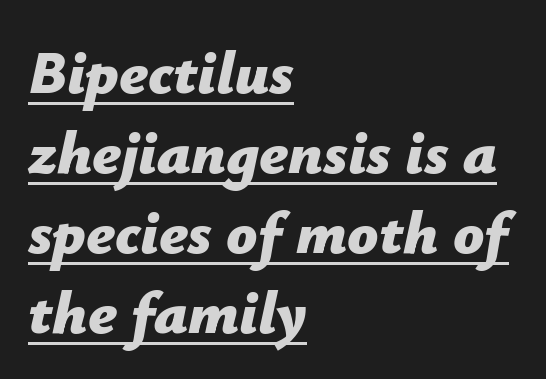
The image shows 61 px bold type, italic (leaning right); set left-aligned, normal line spacing (1.31x), normal letter spacing, underlined; low stroke contrast and a medium x-height.
